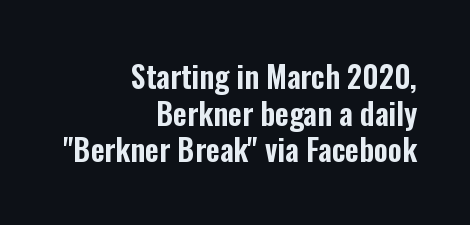
Q: Is the text italic (slanted)? A: No, it is upright.
Q: Is the typeface a serif or a sans-serif typeface? A: Sans-serif.
Q: Is the text underlined? A: No.
Q: How is the paragraph aligned? A: Right-aligned.
Q: Is the spacing between letters normal or unusually wide? A: Normal.
Q: Width (condensed, normal, or wide)? A: Condensed.
Q: Stroke contrast? A: Low.
Q: x-height? A: Medium.
Q: Monospaced? A: No.
